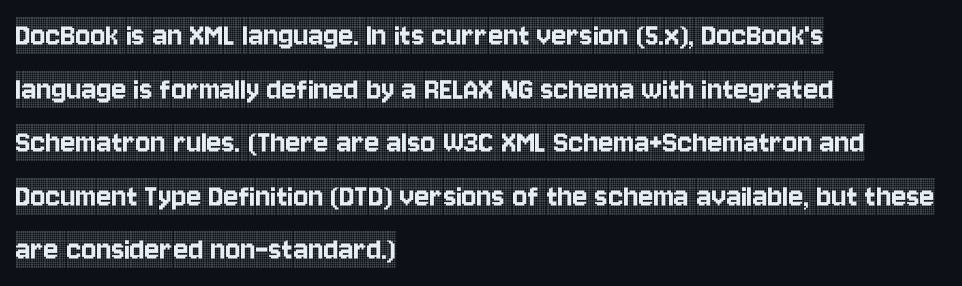
Each new line begins a customary step beneath the previous one. Quick note: not italic, upright. Small tapered or slab feet sit at the stroke ends, so this counts as serif. Nothing unusual about the tracking: characters are spaced as the font intends. Do the characters align in a grid? No, the font is proportional. Beneath every word, the page is bare.
